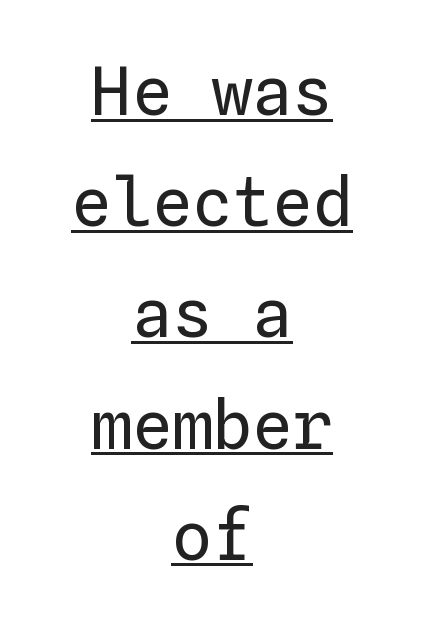
{"italic": "no", "bold": "no", "weight": "regular", "width": "normal", "stroke_contrast": "low", "x_height": "medium", "monospaced": "yes", "underline": "yes", "align": "center", "line_spacing": "normal", "line_spacing_ratio": 1.66, "letter_spacing": "normal", "letter_spacing_em": 0.0, "glyph_px": 67}
